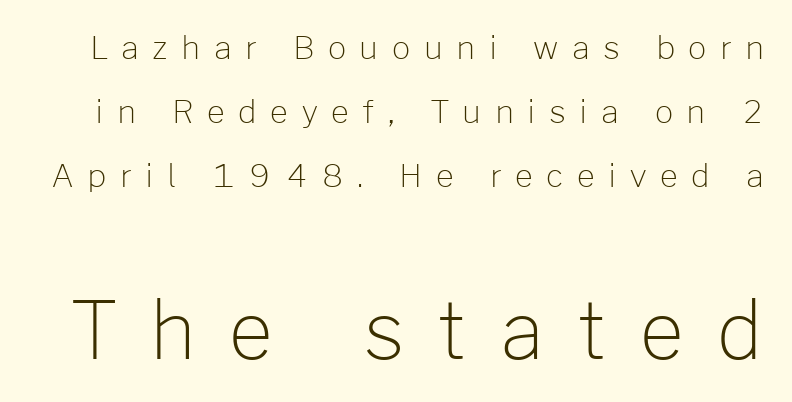
The image shows 79 px light sans-serif type, upright; set loose line spacing (2.0x), unusually wide letter spacing (+0.42 em), not underlined; the second (bottom) block is 2.47x larger; low stroke contrast and a medium x-height.
